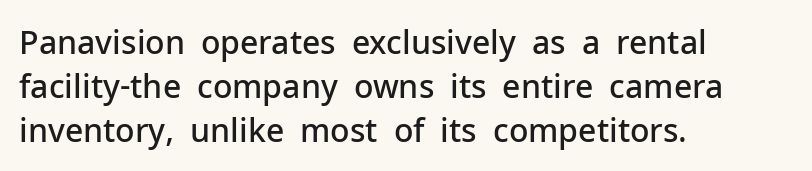
This sample uses an upright cut, with every glyph sitting square on the baseline. Left-aligned paragraph, ragged on the right. Descenders hang freely into open space. Is this a fixed-width face? No — the glyphs have proportional, varying widths. Moderately thickened strokes mark this as semibold type. Students, note that the glyphs here touch the page at normal intervals.
